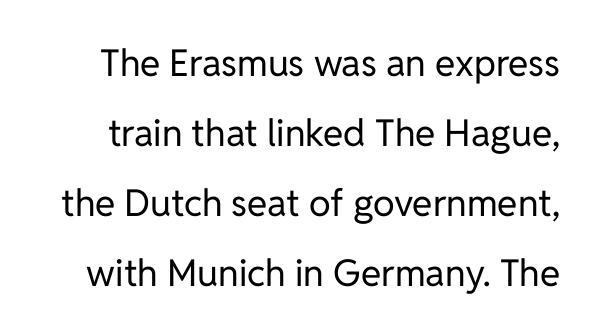
The image shows 37 px regular-weight sans-serif type, upright; set line spacing 1.89x, normal letter spacing, not underlined; low stroke contrast and a medium x-height.
